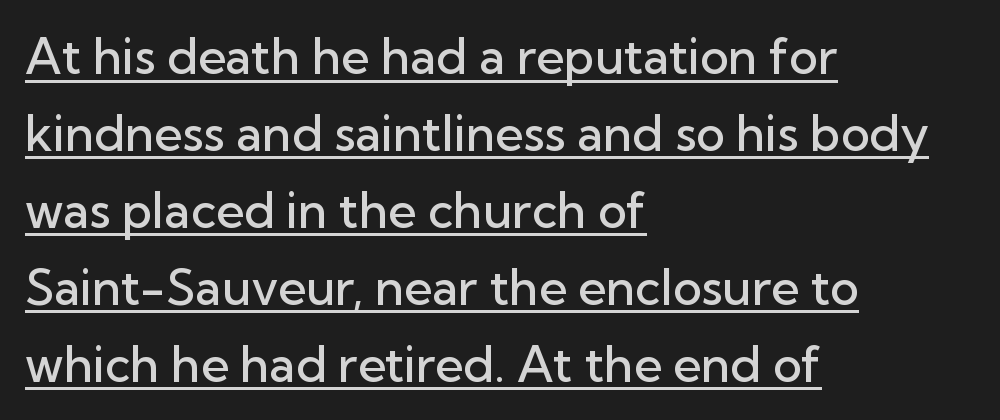
The text block is weighted toward the left margin, trailing off unevenly rightward. I'd call this a sans setting — the letters go barefoot. In terms of leading, this rendering sits right in the middle. Proportional: the letters do not fall into vertical columns. Rendered with straight, roman letterforms.
